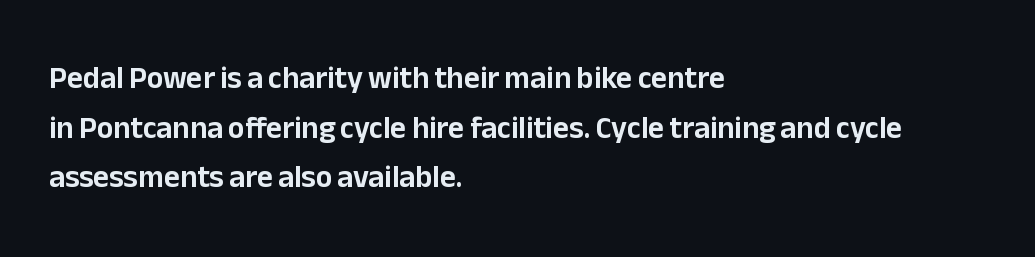
Evenly set lines give the paragraph a standard silhouette. The passage shown has conventional tracking throughout. This is sans-serif lettering, the kind often seen on screens and signage. Letters rest on an invisible, unmarked baseline. Note the varied advance widths — an 'i' is clearly narrower than an 'm'. Is there any slant? The stems are plumb.
